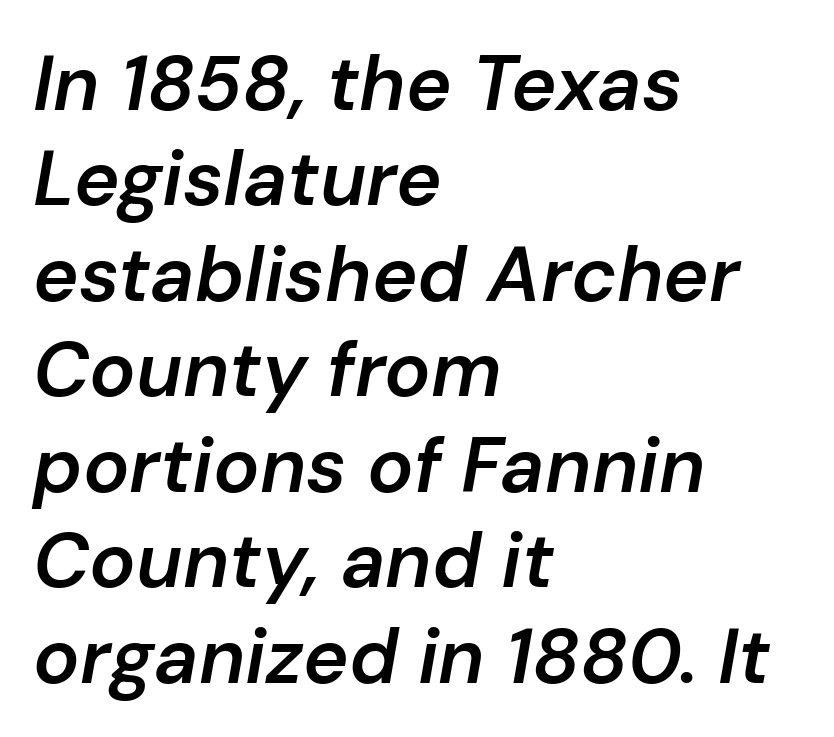
Q: Is the text bold? A: Semi-bold.
Q: Is the text italic (slanted)? A: Yes, it leans right by about 10 degrees.
Q: Is the text underlined? A: No.
Q: How is the paragraph aligned? A: Left-aligned.
Q: Is the spacing between letters normal or unusually wide? A: Normal.
Q: Width (condensed, normal, or wide)? A: Normal.
Q: Stroke contrast? A: Low.
Q: x-height? A: Medium.
Q: Monospaced? A: No.
